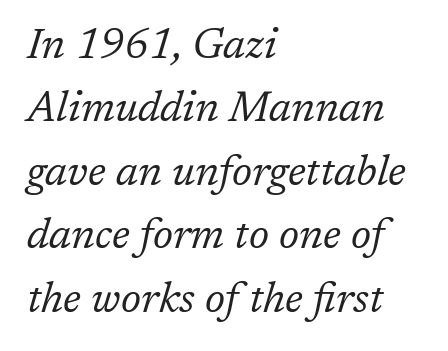
{"serif": "yes", "italic": "yes", "lean": "right", "slant_degrees": 17, "bold": "no", "weight": "regular", "width": "normal", "stroke_contrast": "low", "x_height": "medium", "monospaced": "no", "underline": "no", "align": "left", "line_spacing": "normal", "line_spacing_ratio": 1.51, "letter_spacing": "normal", "letter_spacing_em": 0.0, "glyph_px": 42}
